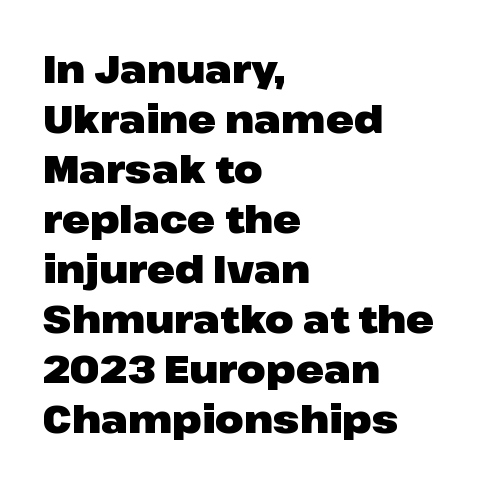
Where is the straight margin? On the left. Note: no serifs on the glyphs. Character widths vary here, with narrow letters taking less room than wide ones. Notice how thick the strokes are: this is what a full bold looks like.
